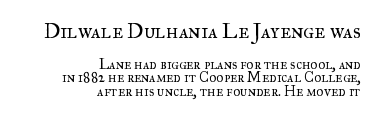
Caption: multi-line text, flush right, ragged left. Descenders are the only things crossing below the line. Very little white space separates one row of letters from the next. A roman cut, with each character standing at attention.
